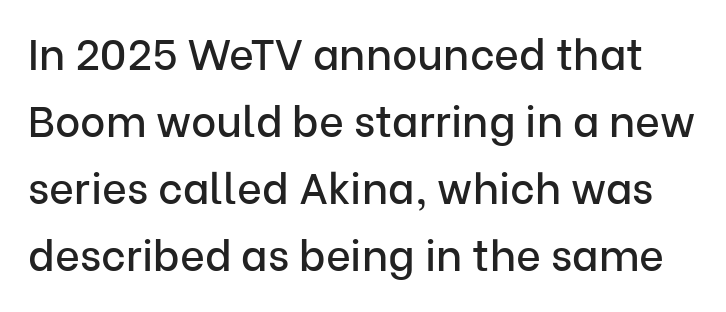
{"serif": "no", "italic": "no", "width": "normal", "stroke_contrast": "low", "x_height": "medium", "monospaced": "no", "underline": "no", "line_spacing": "normal", "line_spacing_ratio": 1.56, "letter_spacing": "normal", "letter_spacing_em": 0.0, "glyph_px": 43}
